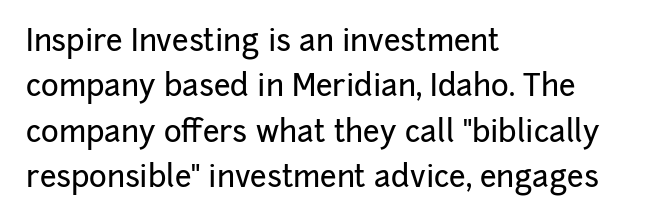
The image shows 30 px sans-serif type, upright; set left-aligned, normal line spacing (1.51x), normal letter spacing, not underlined; low stroke contrast and a medium x-height.
